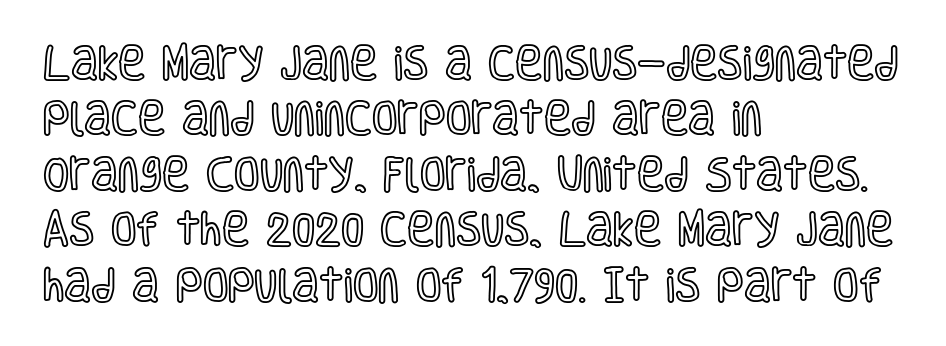
The area under the type is left untouched. The rendering anchors every line to the left-hand side. One glance says typical: line gaps are just what's usual. You could not count columns in this text — the font is proportionally spaced. The letterforms sit shoulder to shoulder at normal distance.
